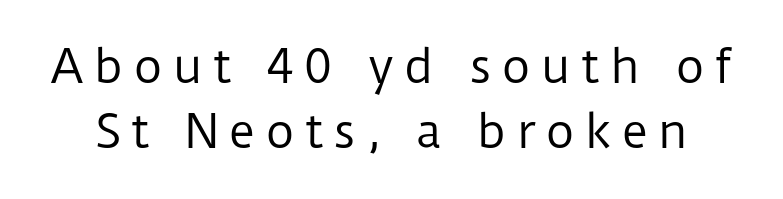
{"serif": "no", "italic": "no", "bold": "no", "weight": "regular", "width": "normal", "stroke_contrast": "low", "x_height": "medium", "monospaced": "no", "underline": "no", "line_spacing": "normal", "line_spacing_ratio": 1.45, "letter_spacing": "wide", "letter_spacing_em": 0.22, "glyph_px": 45}
